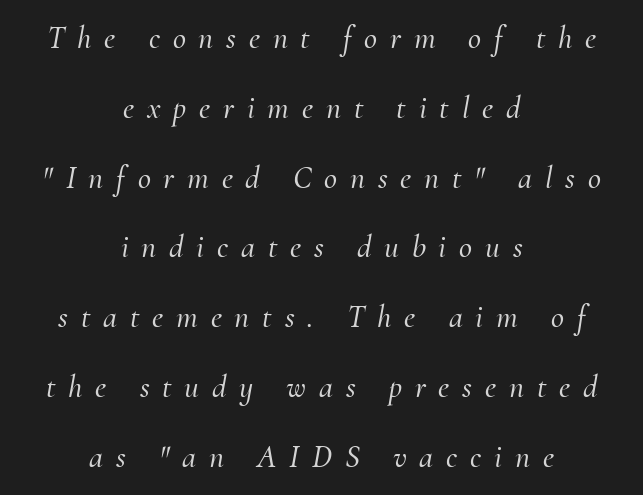
{"serif": "yes", "italic": "yes", "lean": "right", "slant_degrees": 10, "width": "normal", "stroke_contrast": "medium", "x_height": "small", "monospaced": "no", "underline": "no", "align": "center", "line_spacing": "loose", "line_spacing_ratio": 2.18, "letter_spacing": "wide", "letter_spacing_em": 0.4, "glyph_px": 32}
